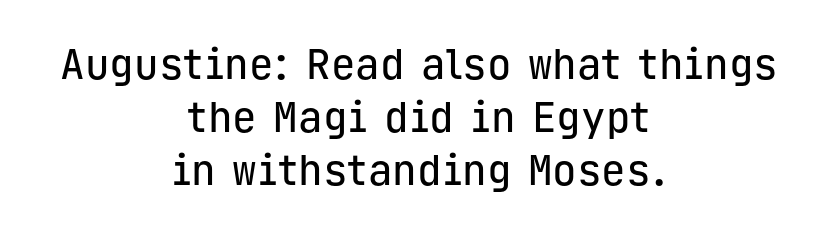
{"serif": "no", "italic": "no", "width": "normal", "stroke_contrast": "low", "x_height": "medium", "monospaced": "yes", "underline": "no", "align": "center", "line_spacing": "normal", "line_spacing_ratio": 1.29, "letter_spacing": "normal", "letter_spacing_em": 0.0, "glyph_px": 41}
